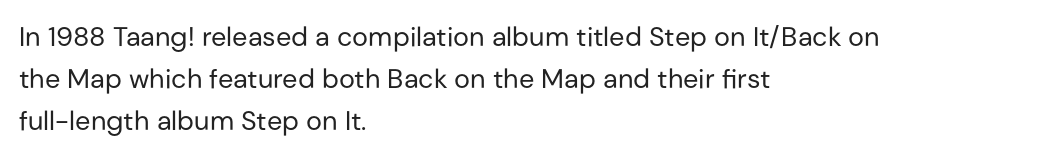
Q: Is the text bold? A: No.
Q: Is the text italic (slanted)? A: No, it is upright.
Q: Is the text underlined? A: No.
Q: How is the paragraph aligned? A: Left-aligned.
Q: Is the spacing between letters normal or unusually wide? A: Normal.
Q: Is the spacing between lines tight, normal or loose? A: Normal.
